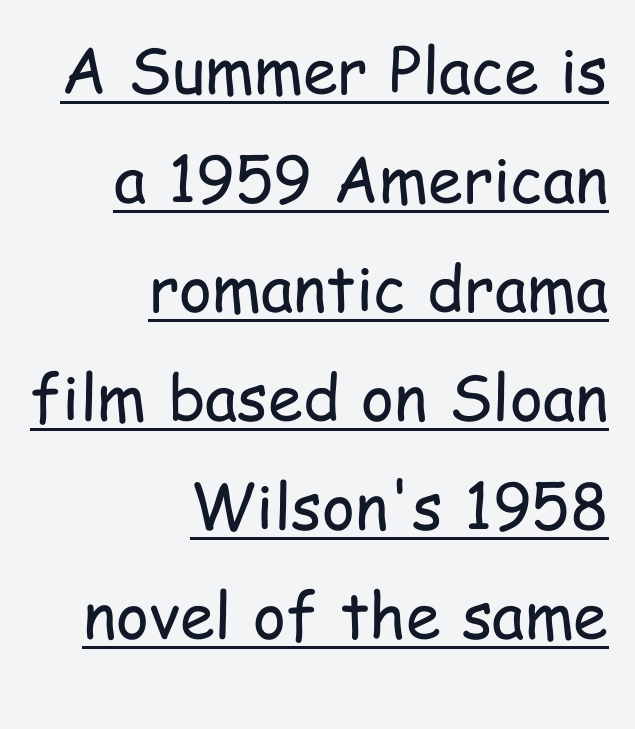
Summary of weight: not heavy and not bold. Serif or sans? Sans — the stroke terminals are bare. In terms of posture, this sample is upright. Layout note: lines flush right. Has an underline been added? It has. Is the letter spacing exaggerated? No — it looks like the ordinary default.
